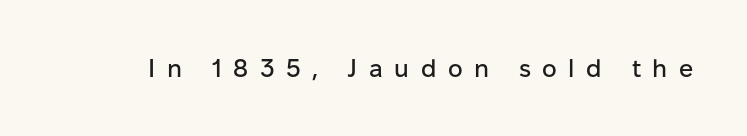
Upright lettering throughout. Compared with typical body copy, the letter spacing here is much looser. Check under the words: just untouched page.
